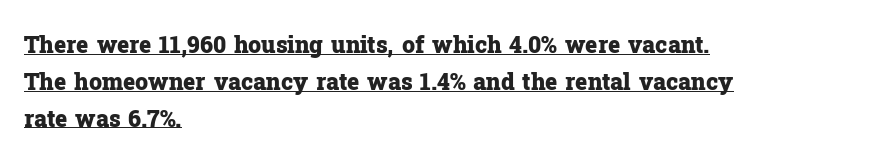
Q: Is the text bold? A: Yes.
Q: Is the text italic (slanted)? A: No, it is upright.
Q: Is the text underlined? A: Yes.
Q: How is the paragraph aligned? A: Left-aligned.
Q: Is the spacing between letters normal or unusually wide? A: Normal.
Q: Is the spacing between lines tight, normal or loose? A: Normal.
